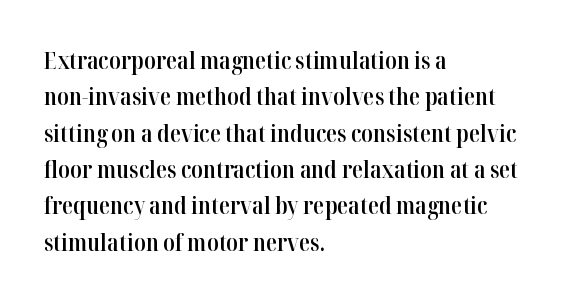
{"italic": "no", "bold": "semi", "underline": "no", "align": "left", "line_spacing": "normal", "line_spacing_ratio": 1.58, "letter_spacing": "normal", "letter_spacing_em": 0.0, "glyph_px": 23}
